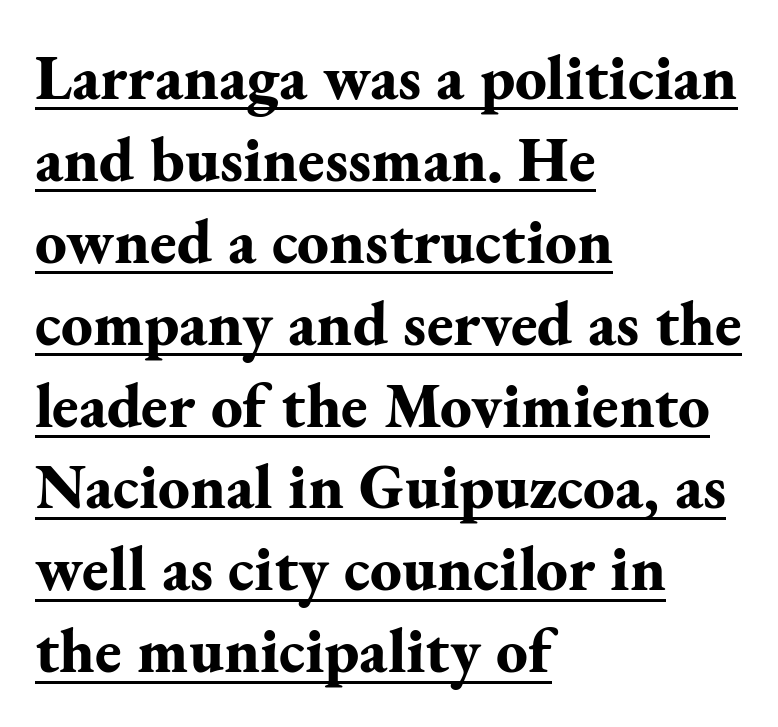
Q: Is the text bold? A: Yes.
Q: Is the text italic (slanted)? A: No, it is upright.
Q: Is the typeface a serif or a sans-serif typeface? A: Serif.
Q: Is the text underlined? A: Yes.
Q: How is the paragraph aligned? A: Left-aligned.
Q: Is the spacing between letters normal or unusually wide? A: Normal.
Q: Is the spacing between lines tight, normal or loose? A: Normal.
Q: Width (condensed, normal, or wide)? A: Normal.
Q: Stroke contrast? A: Medium.
Q: x-height? A: Small.
Q: Monospaced? A: No.
